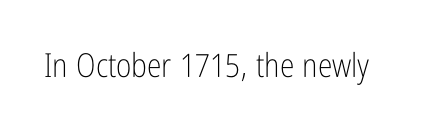
This is roman type, the default non-slanted kind. The zone under the glyphs is completely vacant. This sample has the flowing, uneven cadence of proportional lettering. The designer went with a sans here, leaving each stem footless. Each stroke keeps to a modest, everyday thickness or less.
